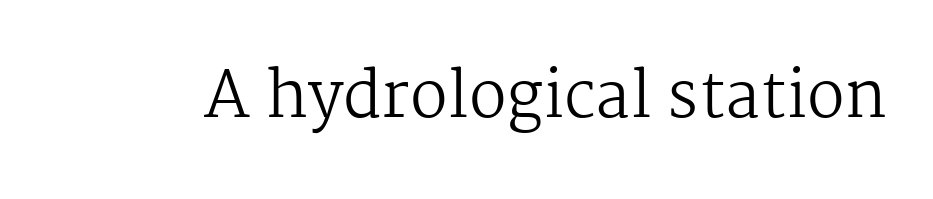
A typesetter would mark this as roman, not italic. You could not count columns in this text — the font is proportionally spaced. The passage shown has conventional tracking throughout. Is the type heavy? It reads as light-to-regular instead. Observe the serifs anchoring each vertical stroke in this sample. Rule under the text: the space is simply empty.
